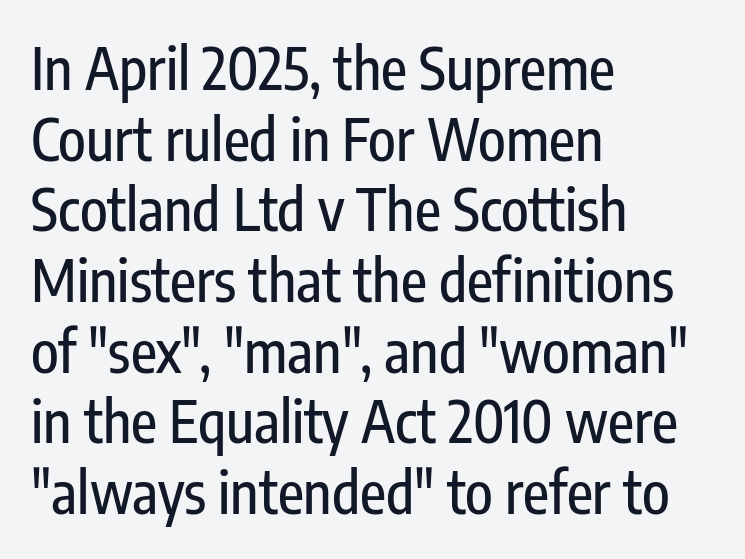
{"serif": "no", "italic": "no", "width": "condensed", "stroke_contrast": "low", "x_height": "medium", "monospaced": "no", "underline": "no", "align": "left", "line_spacing_ratio": 1.24, "letter_spacing": "normal", "letter_spacing_em": 0.0, "glyph_px": 57}
